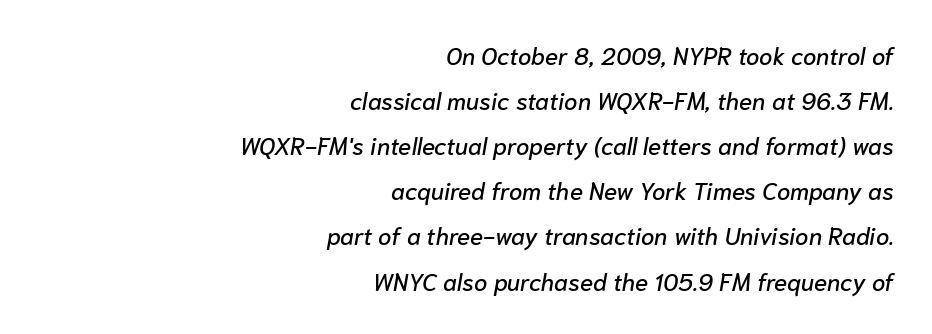
The image shows 24 px text type, italic (leaning right); set right-aligned, line spacing 1.88x, normal letter spacing, not underlined.
